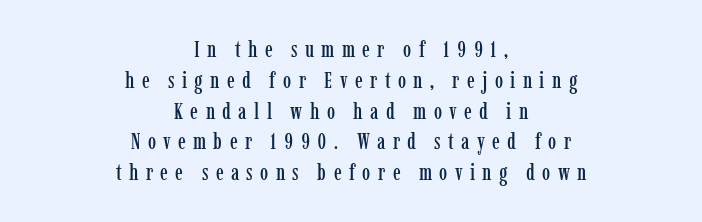
{"italic": "no", "underline": "no", "align": "center", "line_spacing": "normal", "line_spacing_ratio": 1.34, "letter_spacing": "wide", "letter_spacing_em": 0.32, "glyph_px": 23}
